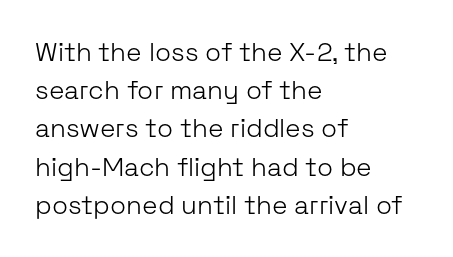
The vertical gap from one line to the next is medium. Quick note: underline off. The characters are drawn with everyday or finer stroke widths. A typesetter would mark this as roman, not italic. Caption: multi-line text, flush left, ragged right.
